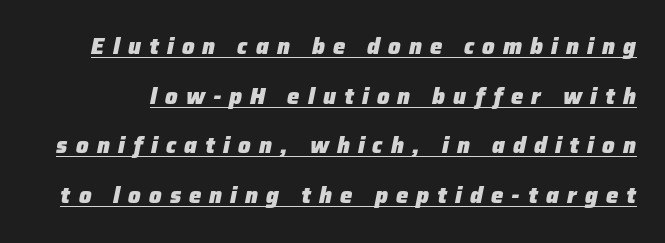
Notice the wide empty band between every row — that's loose leading. Typesetter's note: full bold, strokes at maximum text heaviness. A baseline rule has been typeset under these characters. Designer's note — italics engaged. The gaps between neighbouring characters are conspicuously large.
